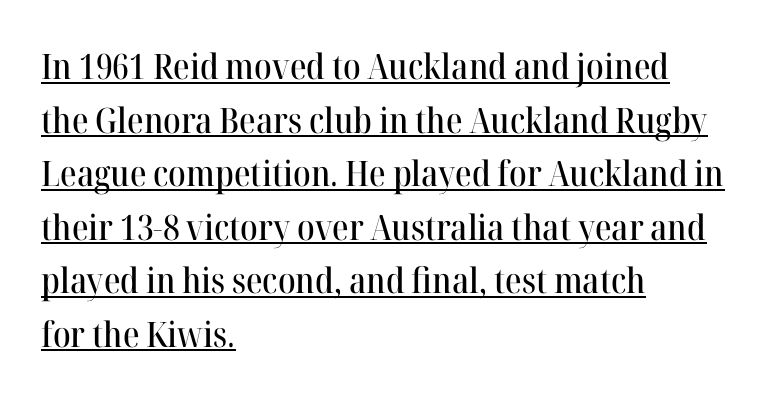
Q: Is the text italic (slanted)? A: No, it is upright.
Q: Is the typeface a serif or a sans-serif typeface? A: Serif.
Q: Is the text underlined? A: Yes.
Q: How is the paragraph aligned? A: Left-aligned.
Q: Is the spacing between letters normal or unusually wide? A: Normal.
Q: Is the spacing between lines tight, normal or loose? A: Normal.
Q: Width (condensed, normal, or wide)? A: Normal.
Q: Stroke contrast? A: High.
Q: x-height? A: Medium.
Q: Monospaced? A: No.
